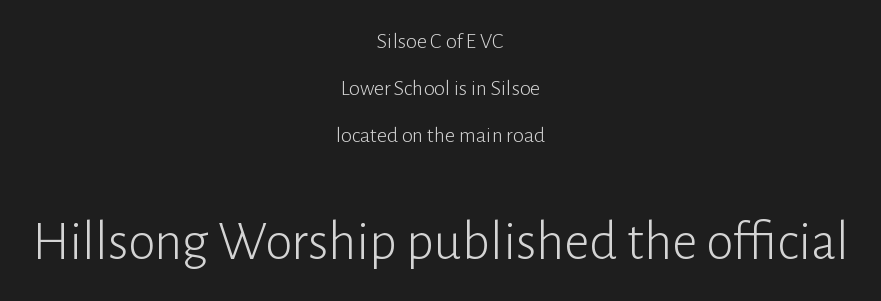
Q: Is the text bold? A: No.
Q: Is the text italic (slanted)? A: No, it is upright.
Q: Is the typeface a serif or a sans-serif typeface? A: Sans-serif.
Q: Is the text underlined? A: No.
Q: How is the paragraph aligned? A: Centered.
Q: Is the spacing between letters normal or unusually wide? A: Normal.
Q: Is the spacing between lines tight, normal or loose? A: Loose.
Q: Which block of text is set in a larger size, the first (top) or the second (bottom)? A: The second (bottom) one.
Q: Width (condensed, normal, or wide)? A: Normal.
Q: Stroke contrast? A: Low.
Q: x-height? A: Medium.
Q: Monospaced? A: No.
